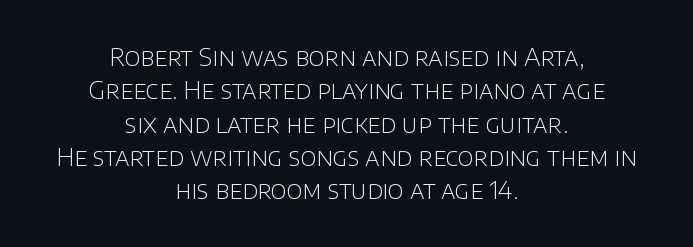
The image shows 24 px text type, upright; set centered, normal line spacing (1.39x), normal letter spacing, not underlined.
